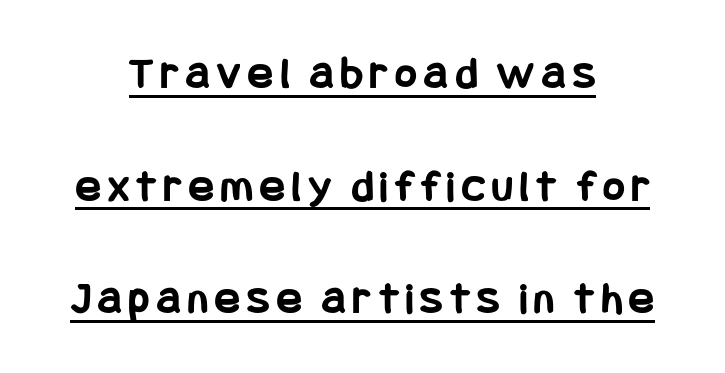
The letters stand upright; this is a roman face. Is there an underline? Yes — a line sits under the letters. The type family on display is of the sans-serif kind. This block would shrink considerably if given ordinary leading; it's expanded now.
